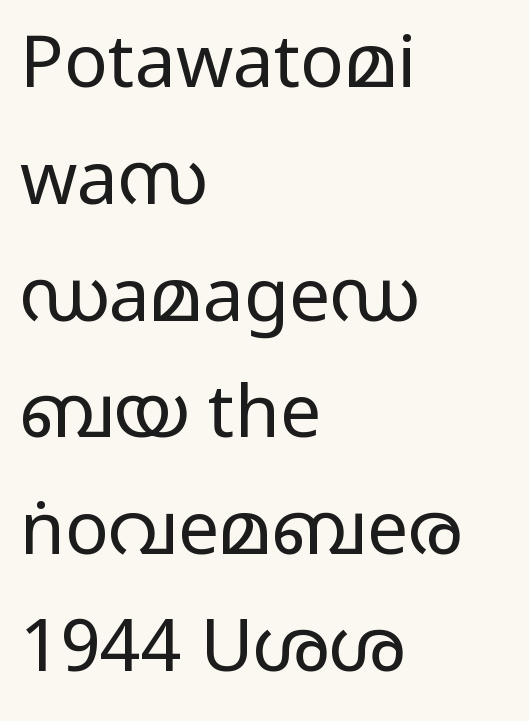
What stands out about the letter spacing? Nothing — it is the standard amount. The rendering uses natural spacing where letterforms have individual widths. Leftover space on each line is placed entirely after the last word. Summary of vertical rhythm: regular, with standard interline spacing. Heft: none added — not bold. Underlining? Definitely not there.
